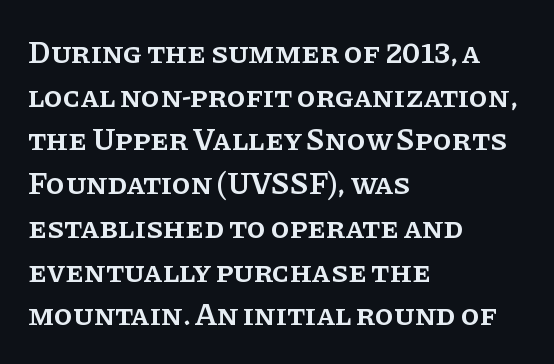
If you drew a ruler down the left edge, every line would touch it. This sample has the flowing, uneven cadence of proportional lettering. It's the straight-up-and-down kind of type. What weight is shown? A semibold, between regular and bold. The block of text has a typical density, with ordinary space between rows. You could call the tracking neutral — neither tight nor loose.
